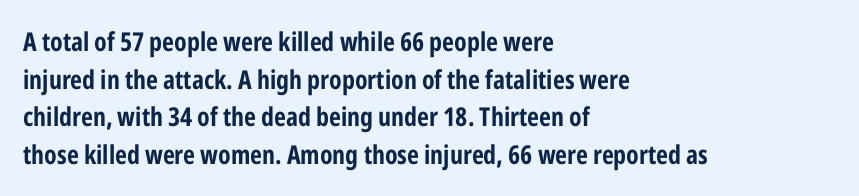
{"italic": "no", "bold": "yes", "underline": "no", "align": "left", "line_spacing": "normal", "line_spacing_ratio": 1.45, "letter_spacing": "normal", "letter_spacing_em": 0.0, "glyph_px": 26}
